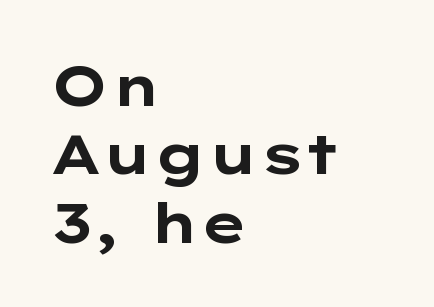
Q: Is the text bold? A: Yes.
Q: Is the text italic (slanted)? A: No, it is upright.
Q: Is the typeface a serif or a sans-serif typeface? A: Sans-serif.
Q: Is the text underlined? A: No.
Q: How is the paragraph aligned? A: Left-aligned.
Q: Is the spacing between letters normal or unusually wide? A: Normal.
Q: Width (condensed, normal, or wide)? A: Wide.
Q: Stroke contrast? A: Low.
Q: x-height? A: Medium.
Q: Monospaced? A: No.
